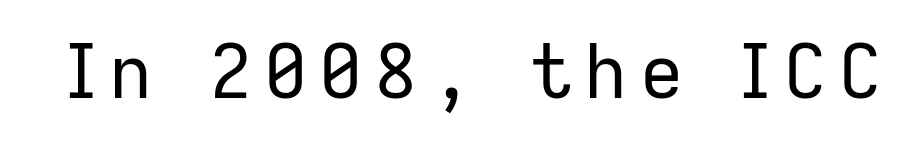
Q: Is the text bold? A: No.
Q: Is the text italic (slanted)? A: No, it is upright.
Q: Is the typeface a serif or a sans-serif typeface? A: Sans-serif.
Q: Is the text underlined? A: No.
Q: Width (condensed, normal, or wide)? A: Normal.
Q: Stroke contrast? A: Low.
Q: x-height? A: Medium.
Q: Monospaced? A: No.
